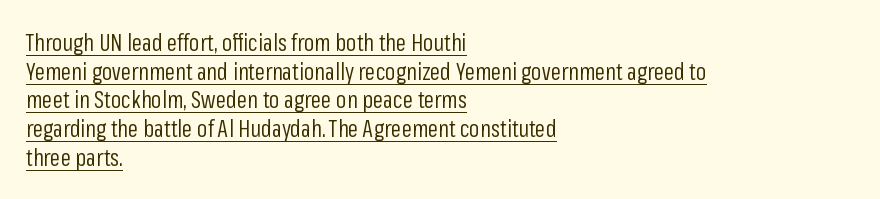
Q: Is the text bold? A: No.
Q: Is the text italic (slanted)? A: No, it is upright.
Q: Is the text underlined? A: Yes.
Q: How is the paragraph aligned? A: Left-aligned.
Q: Is the spacing between letters normal or unusually wide? A: Normal.
Q: Is the spacing between lines tight, normal or loose? A: Normal.
